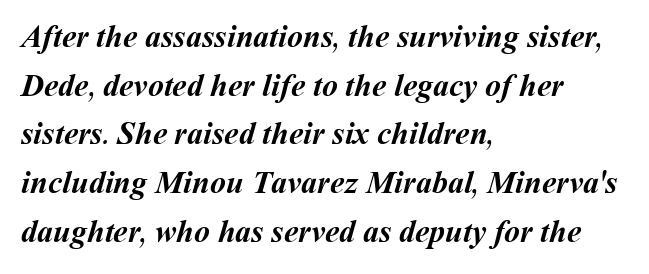
The image shows 32 px semibold type; set left-aligned, normal line spacing (1.52x), normal letter spacing, not underlined; medium stroke contrast and a medium x-height.
